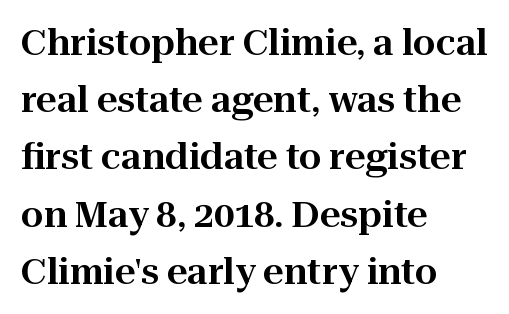
The glyphs are unaccompanied by any horizontal stroke below them. The paragraph has a hard left edge and a soft right edge. Rows of type keep a routine distance in the vertical direction. Is the letter spacing exaggerated? No — it looks like the ordinary default. Looks like regular typesetting: each glyph gets only the width it needs. Italic? Not at all — the glyphs are vertical.
